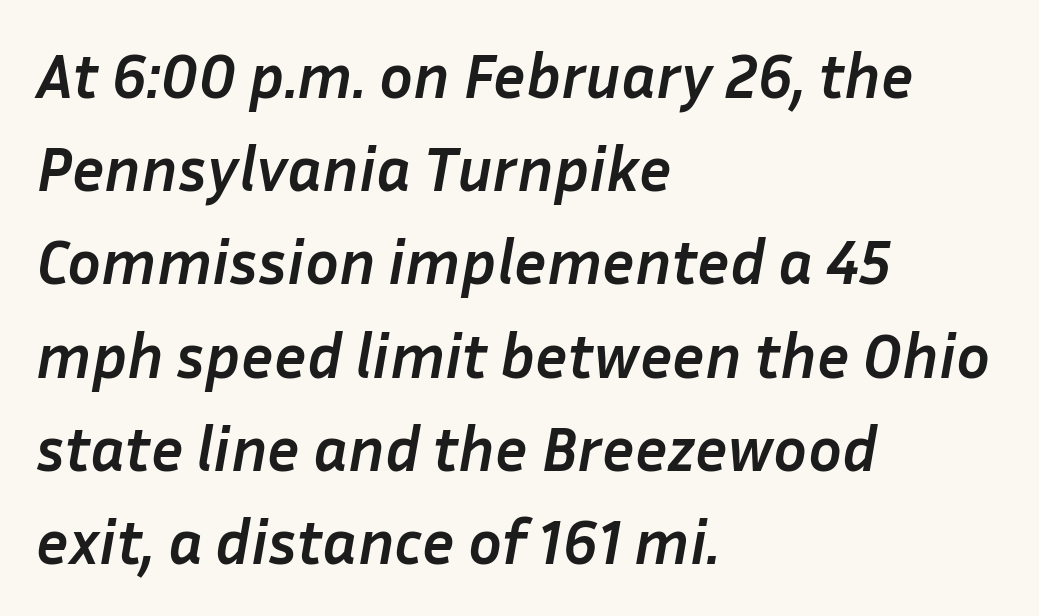
{"italic": "yes", "lean": "right", "slant_degrees": 10, "bold": "yes", "weight": "semibold", "width": "normal", "stroke_contrast": "low", "x_height": "medium", "monospaced": "no", "underline": "no", "align": "left", "line_spacing": "normal", "line_spacing_ratio": 1.48, "letter_spacing": "normal", "letter_spacing_em": 0.0, "glyph_px": 63}
